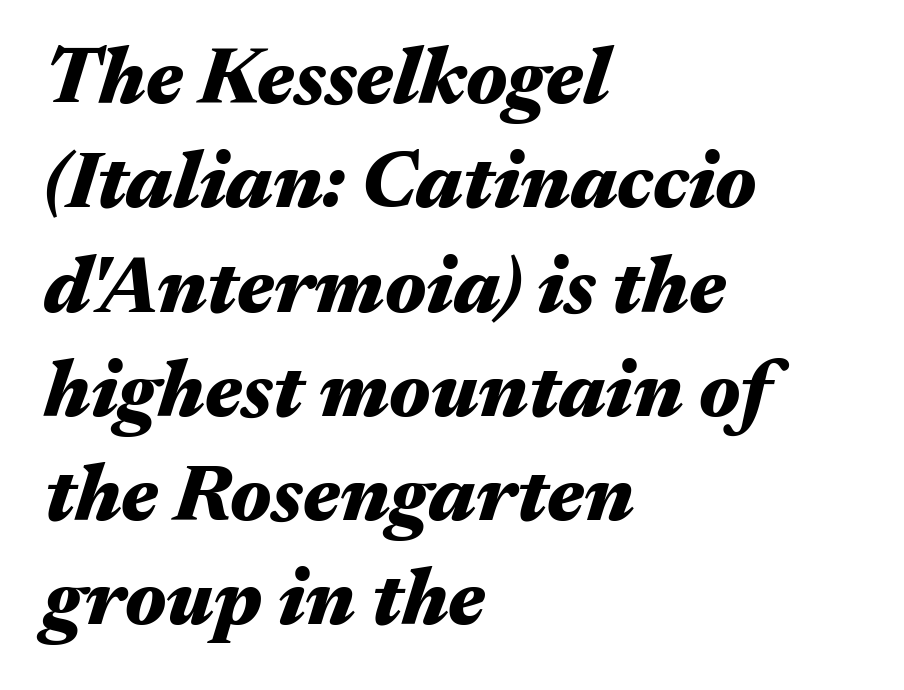
{"italic": "yes", "lean": "right", "slant_degrees": 17, "bold": "yes", "weight": "heavy", "width": "wide", "stroke_contrast": "medium", "x_height": "medium", "monospaced": "no", "underline": "no", "align": "left", "line_spacing": "normal", "line_spacing_ratio": 1.32, "letter_spacing": "normal", "letter_spacing_em": 0.0, "glyph_px": 79}
